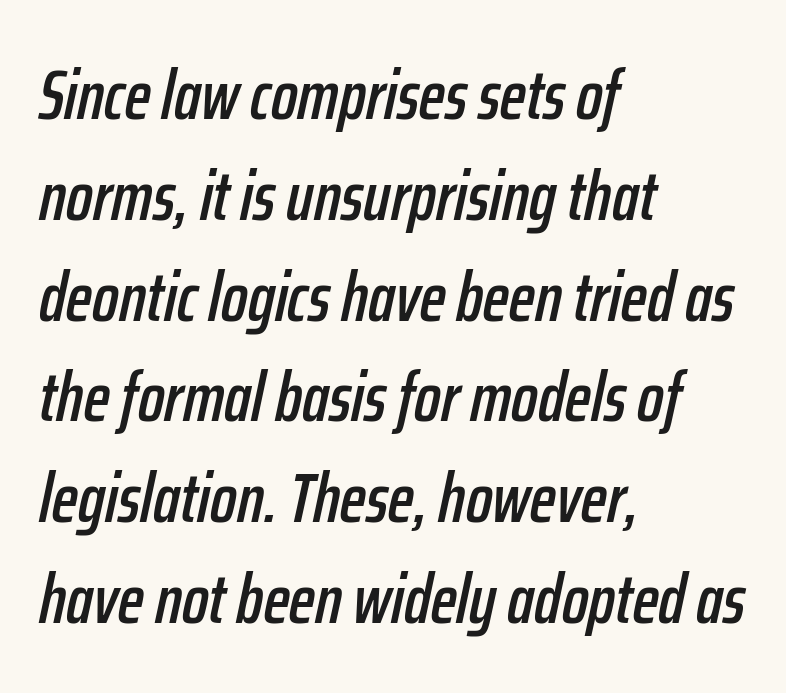
Q: Is the text italic (slanted)? A: Yes, it leans right by about 12 degrees.
Q: Is the text underlined? A: No.
Q: How is the paragraph aligned? A: Left-aligned.
Q: Is the spacing between letters normal or unusually wide? A: Normal.
Q: Is the spacing between lines tight, normal or loose? A: Normal.
Q: Width (condensed, normal, or wide)? A: Condensed.
Q: Stroke contrast? A: Low.
Q: x-height? A: Medium.
Q: Monospaced? A: No.
